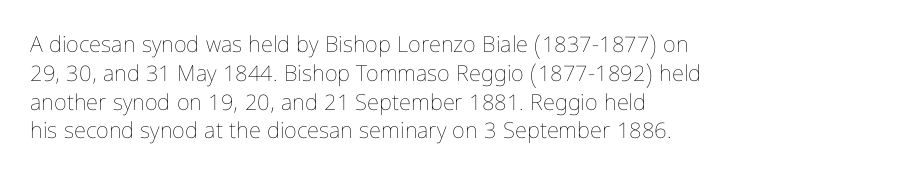
{"italic": "no", "bold": "no", "underline": "no", "align": "left", "line_spacing": "normal", "line_spacing_ratio": 1.31, "letter_spacing": "normal", "letter_spacing_em": 0.0, "glyph_px": 22}
